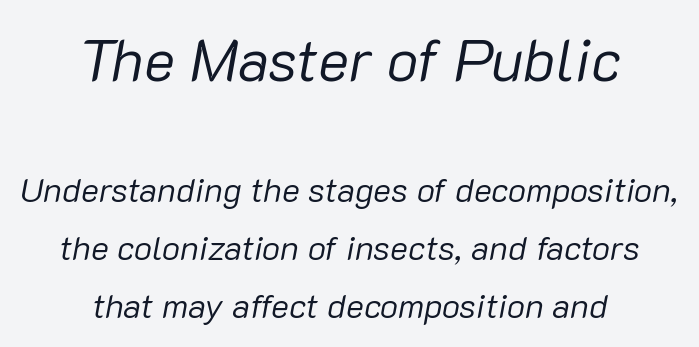
The foot of each line stays bare and open. Leading: standard. The passage shown begins with its larger block and ends with its smaller one. The passage shown is not bold in any degree.
